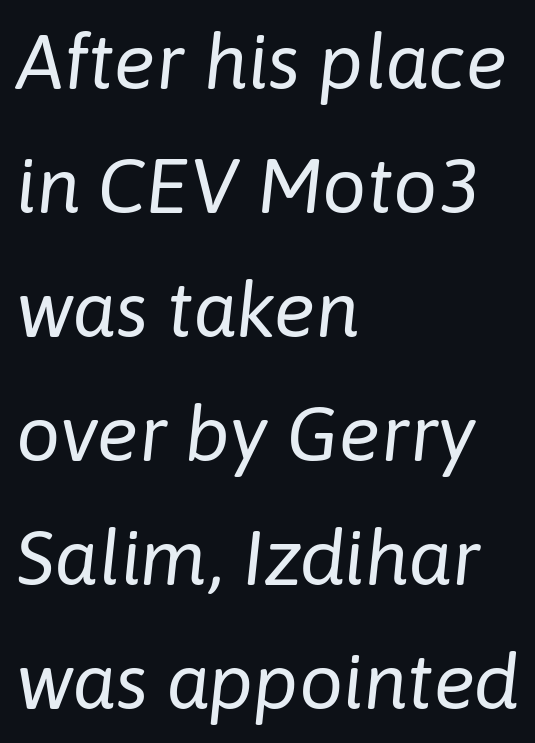
The image shows 78 px regular-weight type, italic (leaning right); set left-aligned, normal line spacing (1.59x), normal letter spacing, not underlined; low stroke contrast and a medium x-height.
